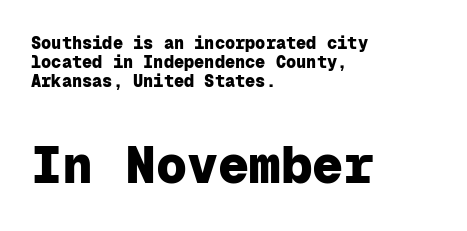
Each row of text sits above clean, open space. The following chunk of copy outweighs the initial chunk in type size. Baseline-to-baseline distance is barely more than the letter height. How are the letters spaced? Ordinarily, with no added tracking. The letters are bold, with thick, heavy strokes. The rendering anchors every line to the left-hand side.
